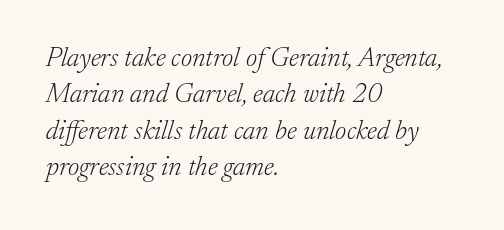
Q: Is the text bold? A: No.
Q: Is the text italic (slanted)? A: Yes, it leans right by about 17 degrees.
Q: Is the text underlined? A: No.
Q: How is the paragraph aligned? A: Left-aligned.
Q: Is the spacing between letters normal or unusually wide? A: Normal.
Q: Is the spacing between lines tight, normal or loose? A: Normal.
